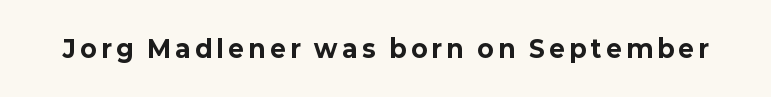
I'd describe the lettering as bold — thick and assertive. Quick note: underline off. It's the straight-up-and-down kind of type.
